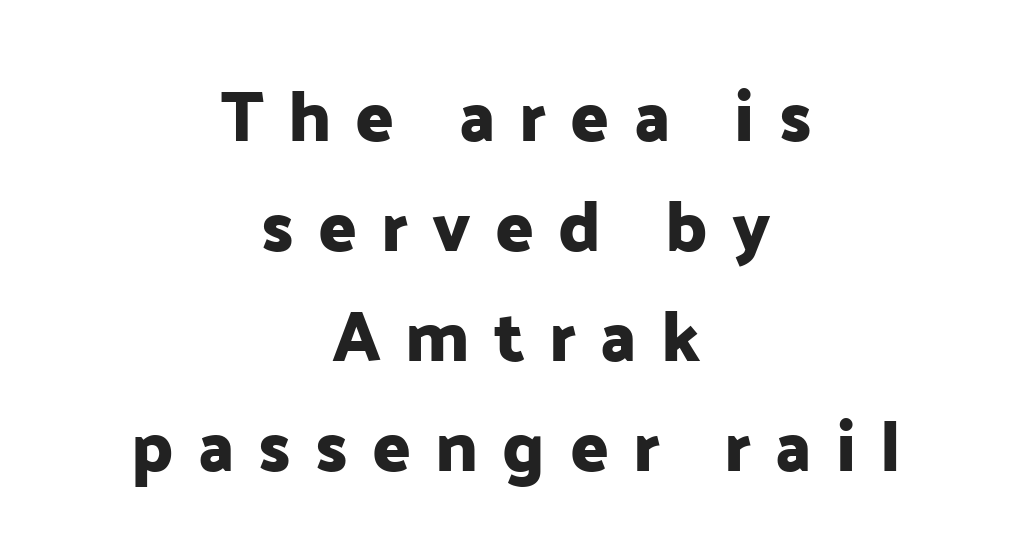
Q: Is the text italic (slanted)? A: No, it is upright.
Q: Is the typeface a serif or a sans-serif typeface? A: Sans-serif.
Q: Is the text underlined? A: No.
Q: How is the paragraph aligned? A: Centered.
Q: Is the spacing between letters normal or unusually wide? A: Unusually wide.
Q: Is the spacing between lines tight, normal or loose? A: Normal.
Q: Width (condensed, normal, or wide)? A: Normal.
Q: Stroke contrast? A: Low.
Q: x-height? A: Medium.
Q: Monospaced? A: No.
